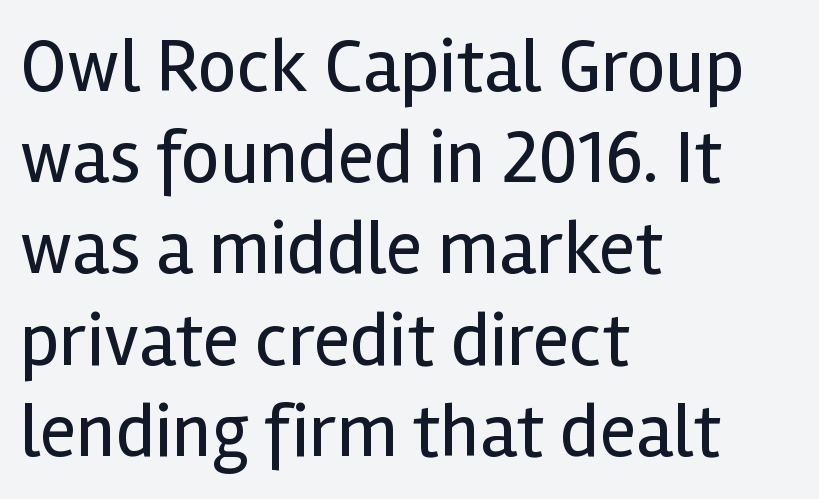
{"serif": "no", "italic": "no", "bold": "no", "weight": "regular", "width": "normal", "x_height": "medium", "monospaced": "no", "underline": "no", "align": "left", "line_spacing_ratio": 1.2, "letter_spacing": "normal", "letter_spacing_em": 0.0, "glyph_px": 76}
